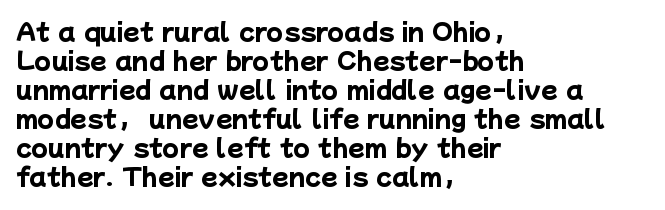
A student would call this left alignment; a typographer would say flush left, rag right. A typesetter would call this zero additional tracking. The zone under the glyphs is completely vacant. Pretty heavy lettering here — definitely bold.
